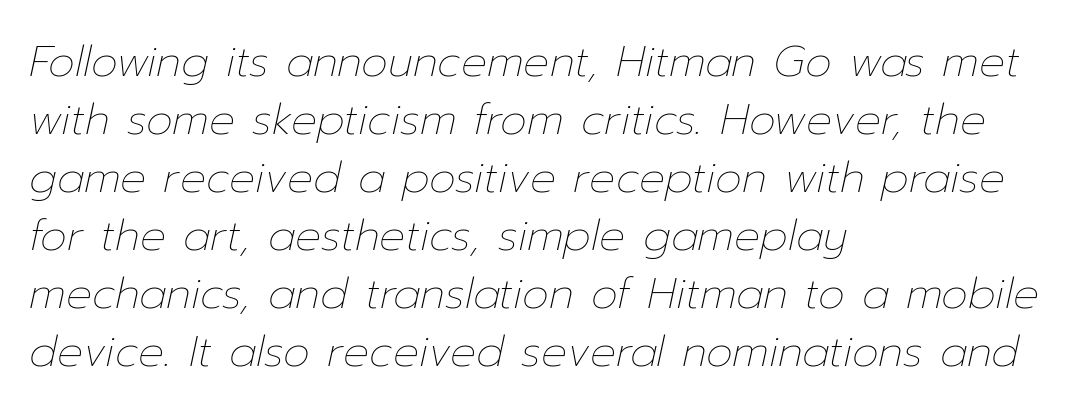
The image shows 43 px thin type, italic (leaning right); set left-aligned, normal line spacing (1.35x), normal letter spacing, not underlined; low stroke contrast and a medium x-height.
